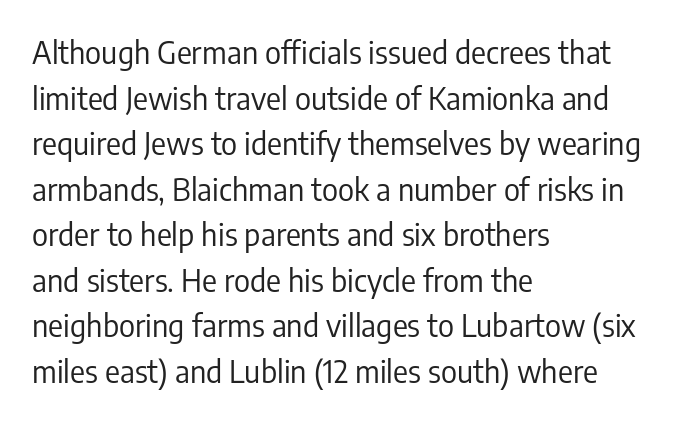
The image shows 31 px regular-weight, condensed sans-serif type, upright; set left-aligned, normal line spacing (1.47x), normal letter spacing, not underlined; low stroke contrast and a medium x-height.
